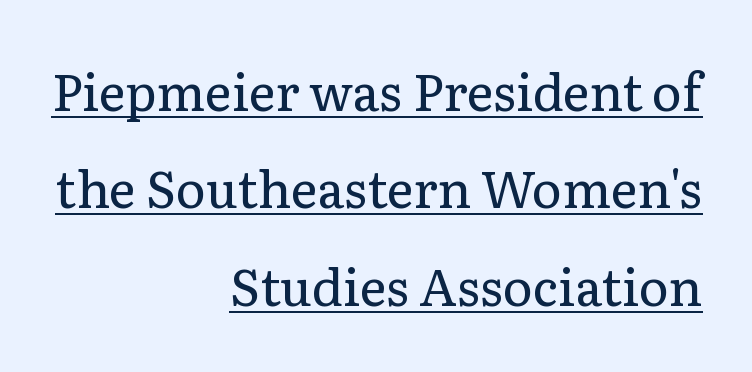
The image shows 51 px regular-weight serif type, upright; set right-aligned, loose line spacing (1.91x), normal letter spacing, underlined; low stroke contrast and a medium x-height.
